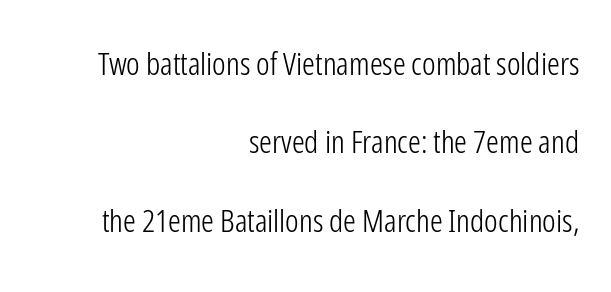
Ordinary non-slanted type is in use. Looks like regular typesetting: each glyph gets only the width it needs. A light-to-regular cut is what we see here. Baseline-to-baseline distance is far greater than the letter height. The rag falls on the left side of this text block. Descender tails drop into unmarked territory.
